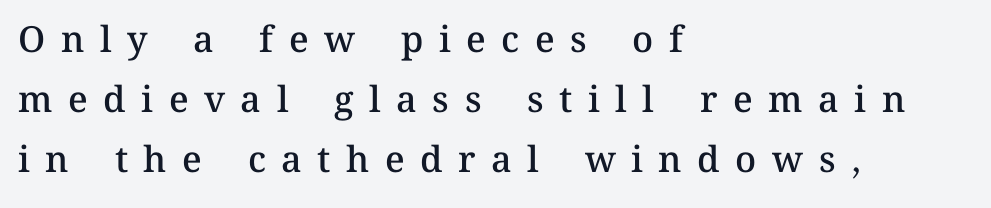
{"italic": "no", "bold": "semi", "weight": "semibold", "width": "normal", "stroke_contrast": "medium", "x_height": "medium", "monospaced": "no", "underline": "no", "align": "left", "line_spacing": "normal", "line_spacing_ratio": 1.66, "letter_spacing": "wide", "letter_spacing_em": 0.43, "glyph_px": 36}
